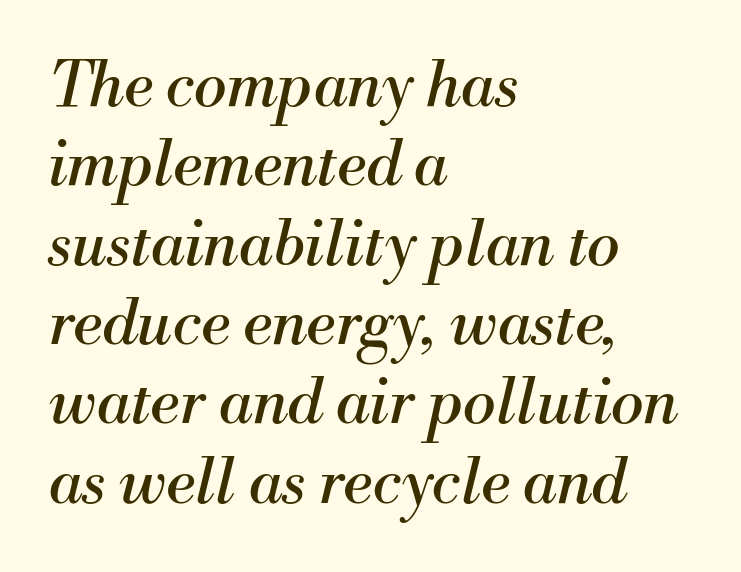
The image shows 62 px regular-weight serif type, italic (leaning right); set left-aligned, normal line spacing (1.28x), normal letter spacing, not underlined; medium stroke contrast and a small x-height.
